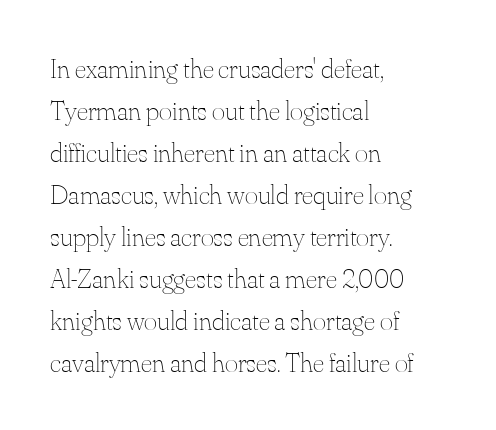
{"italic": "no", "bold": "no", "weight": "thin", "width": "normal", "stroke_contrast": "medium", "x_height": "small", "monospaced": "no", "underline": "no", "align": "left", "line_spacing": "normal", "line_spacing_ratio": 1.5, "letter_spacing": "normal", "letter_spacing_em": 0.0, "glyph_px": 28}
